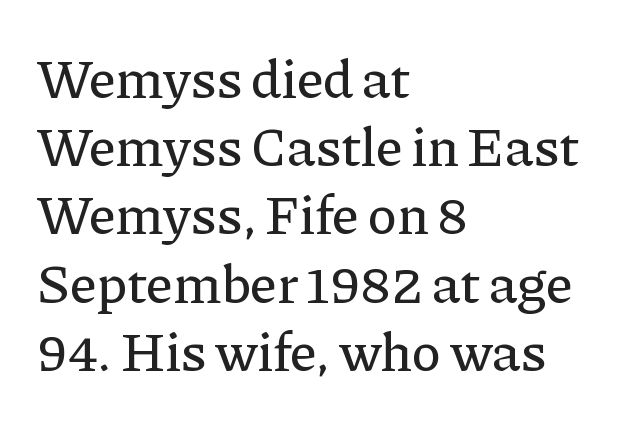
The image shows 55 px serif type, upright; set left-aligned, line spacing 1.24x, normal letter spacing, not underlined; low stroke contrast and a medium x-height.
